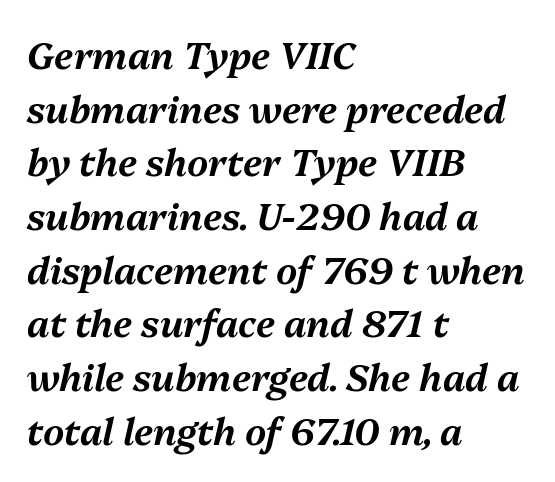
The image shows 37 px text type, italic (leaning right); set left-aligned, normal line spacing (1.45x), normal letter spacing, not underlined; medium stroke contrast and a medium x-height.
